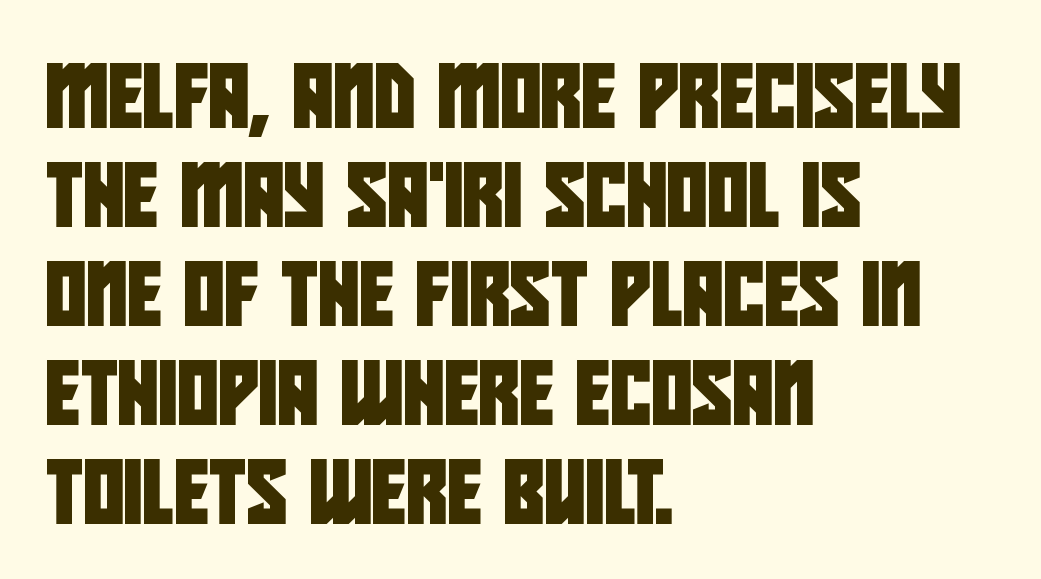
The image shows 63 px condensed sans-serif type; set left-aligned, normal line spacing (1.57x), normal letter spacing, not underlined; low stroke contrast and a large x-height.
